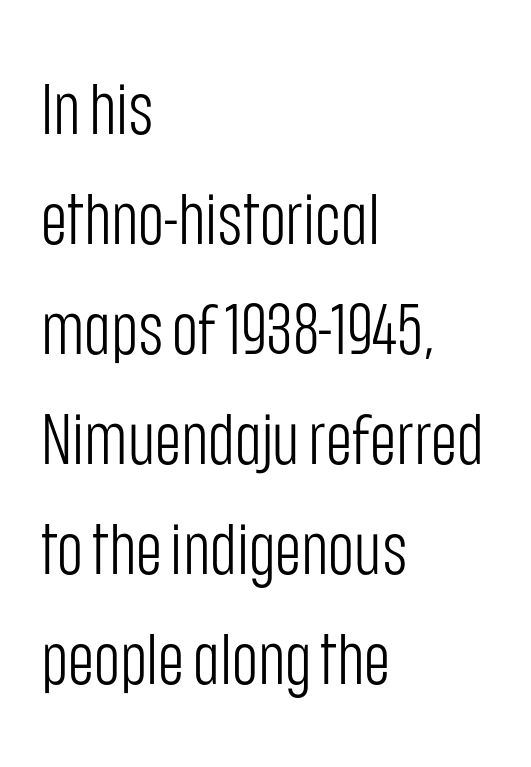
Q: Is the text bold? A: No.
Q: Is the text italic (slanted)? A: No, it is upright.
Q: Is the typeface a serif or a sans-serif typeface? A: Sans-serif.
Q: Is the text underlined? A: No.
Q: How is the paragraph aligned? A: Left-aligned.
Q: Is the spacing between letters normal or unusually wide? A: Normal.
Q: Is the spacing between lines tight, normal or loose? A: Normal.
Q: Width (condensed, normal, or wide)? A: Condensed.
Q: Stroke contrast? A: Low.
Q: x-height? A: Large.
Q: Monospaced? A: No.
